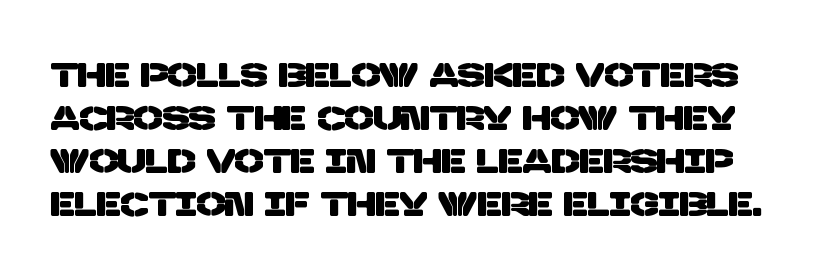
The image shows 34 px sans-serif type; set normal line spacing (1.26x), normal letter spacing, not underlined; low stroke contrast and a large x-height.
